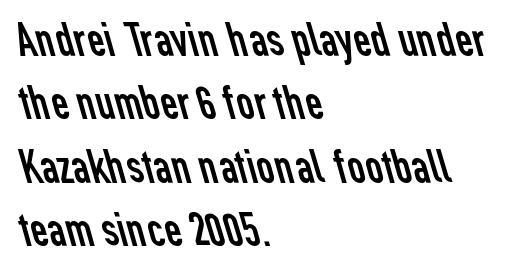
In terms of letterspacing, this is plain default setting. Is the block centered? No — it sits flush against the left margin. The space directly below the letters is spotless. Look at the bottom of the vertical strokes: they stop flat, with no serifs. The block of text has a typical density, with ordinary space between rows. Note the varied advance widths — an 'i' is clearly narrower than an 'm'.
